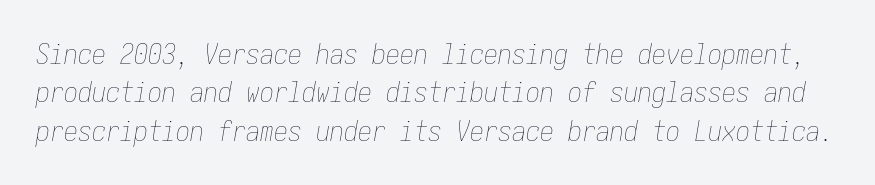
Q: Is the text bold? A: No.
Q: Is the text italic (slanted)? A: Yes, it leans right by about 10 degrees.
Q: Is the text underlined? A: No.
Q: Is the spacing between letters normal or unusually wide? A: Normal.
Q: Is the spacing between lines tight, normal or loose? A: Normal.
Q: Width (condensed, normal, or wide)? A: Condensed.
Q: Stroke contrast? A: Low.
Q: x-height? A: Medium.
